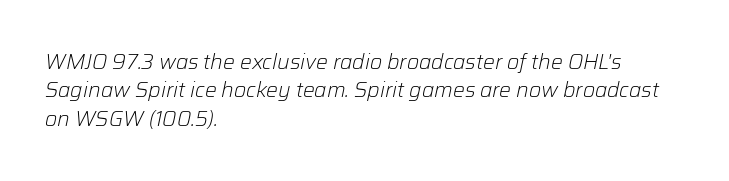
The image shows 21 px text type, italic (leaning right); set left-aligned, normal line spacing (1.35x), normal letter spacing, not underlined.
